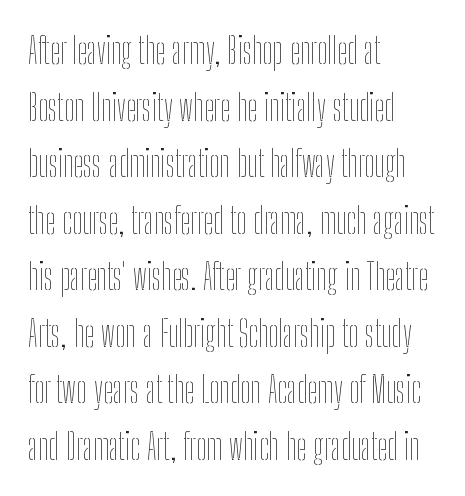
The image shows 36 px thin, condensed type, upright; set left-aligned, normal line spacing (1.57x), normal letter spacing, not underlined; low stroke contrast and a medium x-height.
